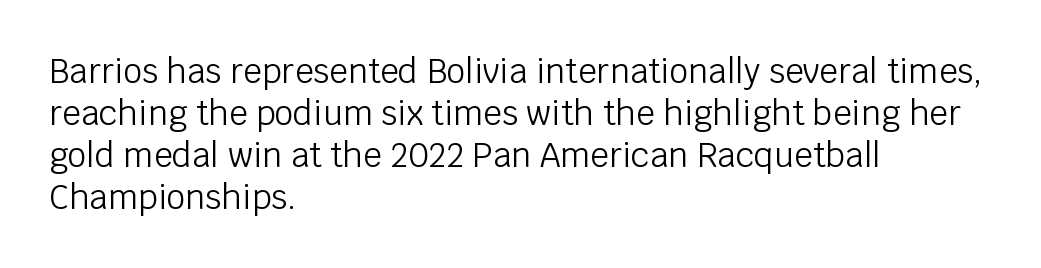
Q: Is the text bold? A: No.
Q: Is the text italic (slanted)? A: No, it is upright.
Q: Is the typeface a serif or a sans-serif typeface? A: Sans-serif.
Q: Is the text underlined? A: No.
Q: How is the paragraph aligned? A: Left-aligned.
Q: Is the spacing between letters normal or unusually wide? A: Normal.
Q: Is the spacing between lines tight, normal or loose? A: Normal.
Q: Width (condensed, normal, or wide)? A: Normal.
Q: Stroke contrast? A: Low.
Q: x-height? A: Large.
Q: Monospaced? A: No.
